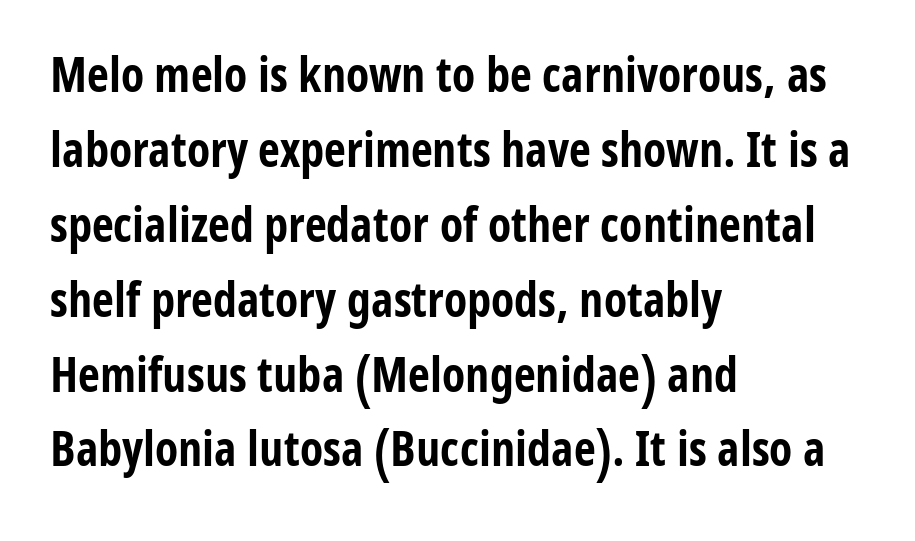
{"serif": "no", "italic": "no", "bold": "yes", "weight": "bold", "width": "condensed", "stroke_contrast": "low", "x_height": "medium", "monospaced": "no", "underline": "no", "align": "left", "line_spacing": "normal", "line_spacing_ratio": 1.56, "letter_spacing": "normal", "letter_spacing_em": 0.0, "glyph_px": 48}
